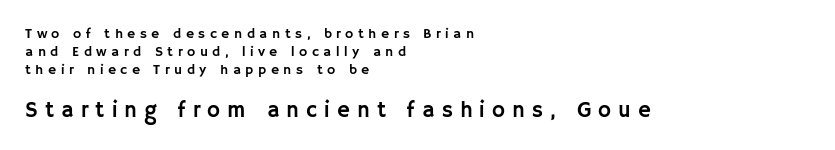
The image shows 22 px text type, upright; set left-aligned, normal line spacing (1.29x), unusually wide letter spacing (+0.32 em), not underlined; the second (bottom) block is 1.57x larger.
